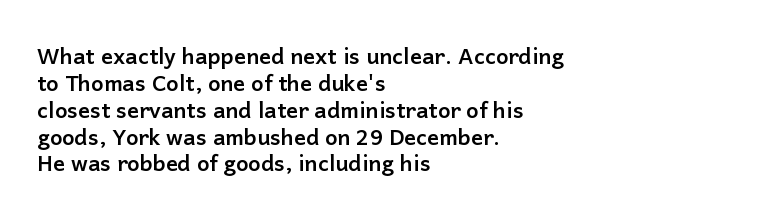
{"italic": "no", "bold": "yes", "underline": "no", "align": "left", "line_spacing_ratio": 1.22, "letter_spacing": "normal", "letter_spacing_em": 0.0, "glyph_px": 22}
